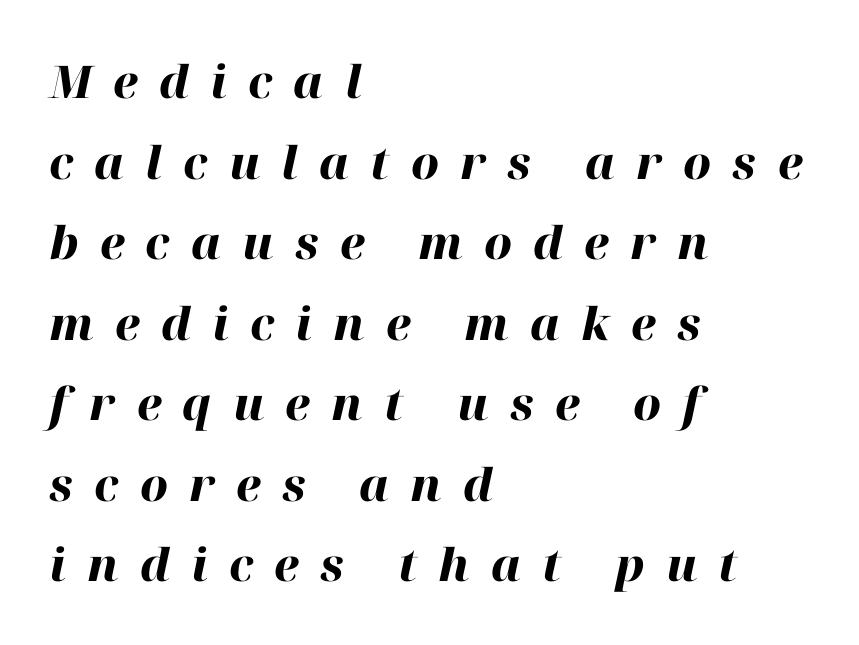
{"italic": "yes", "lean": "right", "slant_degrees": 12, "bold": "yes", "weight": "heavy", "width": "normal", "stroke_contrast": "high", "x_height": "medium", "monospaced": "no", "underline": "no", "align": "left", "line_spacing_ratio": 1.79, "letter_spacing": "wide", "letter_spacing_em": 0.47, "glyph_px": 45}
